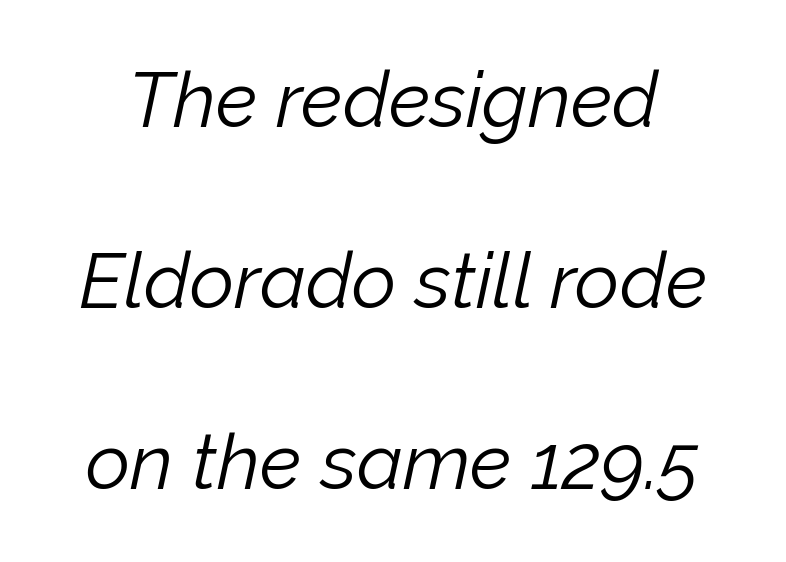
Q: Is the text bold? A: No.
Q: Is the text italic (slanted)? A: Yes, it leans right by about 12 degrees.
Q: Is the text underlined? A: No.
Q: Is the spacing between letters normal or unusually wide? A: Normal.
Q: Is the spacing between lines tight, normal or loose? A: Loose.
Q: Width (condensed, normal, or wide)? A: Normal.
Q: Stroke contrast? A: Low.
Q: x-height? A: Medium.
Q: Monospaced? A: No.
